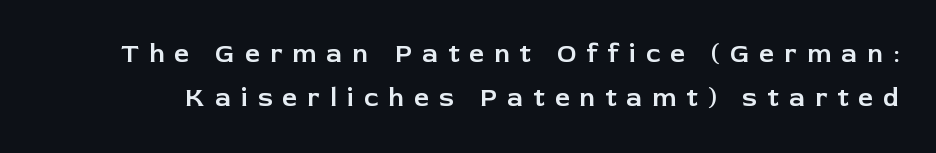
{"italic": "no", "underline": "no", "line_spacing_ratio": 1.71, "letter_spacing": "wide", "letter_spacing_em": 0.39, "glyph_px": 26}
